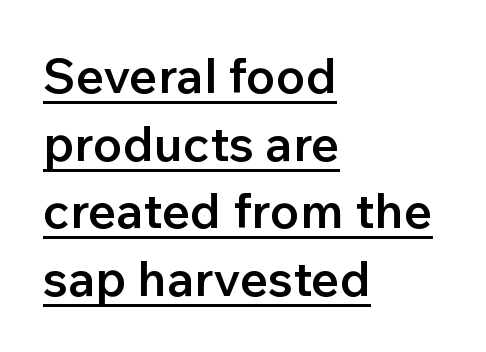
Posture: vertical. Spacing verdict: proportional, widths tailored to each character. Check where the strokes stop: nothing finishes them off — pure sans. Underlined type.
